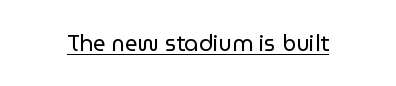
{"italic": "no", "bold": "no", "underline": "yes", "letter_spacing": "normal", "letter_spacing_em": 0.0, "glyph_px": 22}
